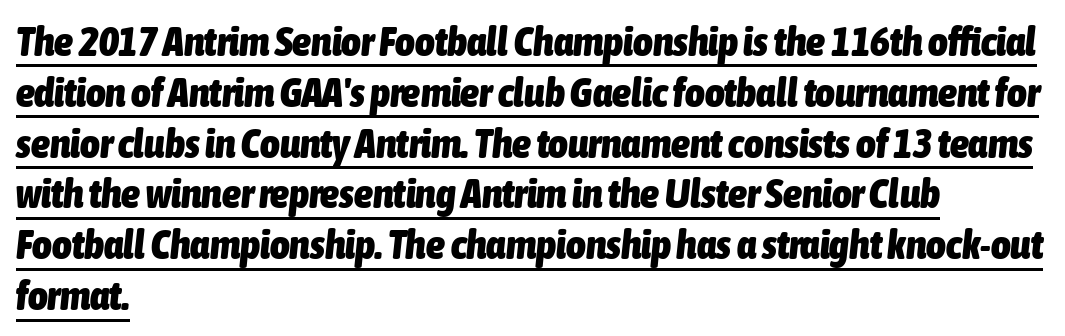
{"italic": "yes", "lean": "right", "slant_degrees": 6, "bold": "yes", "weight": "heavy", "width": "condensed", "stroke_contrast": "low", "x_height": "medium", "monospaced": "no", "underline": "yes", "align": "left", "line_spacing_ratio": 1.21, "letter_spacing": "normal", "letter_spacing_em": 0.0, "glyph_px": 42}
